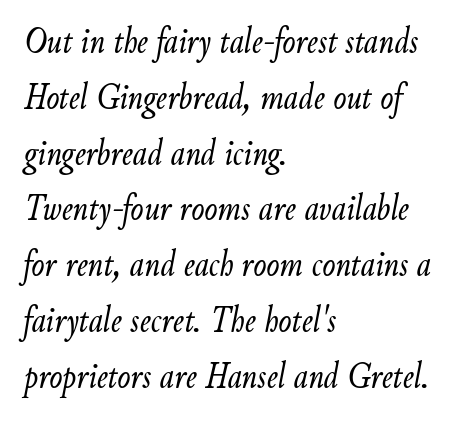
{"italic": "yes", "lean": "right", "slant_degrees": 9, "bold": "no", "weight": "light", "width": "condensed", "stroke_contrast": "low", "x_height": "small", "monospaced": "no", "underline": "no", "align": "left", "line_spacing": "normal", "line_spacing_ratio": 1.43, "letter_spacing": "normal", "letter_spacing_em": 0.0, "glyph_px": 39}
